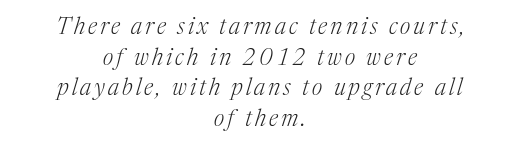
The image shows 23 px text type, italic (leaning right); set centered, normal line spacing (1.33x), not underlined.
